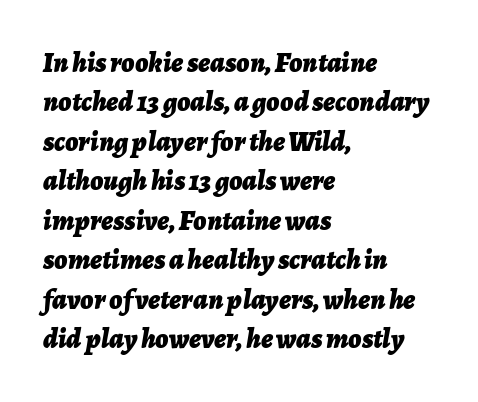
The image shows 28 px bold type, italic (leaning right); set left-aligned, normal line spacing (1.41x), normal letter spacing, not underlined; low stroke contrast and a medium x-height.
